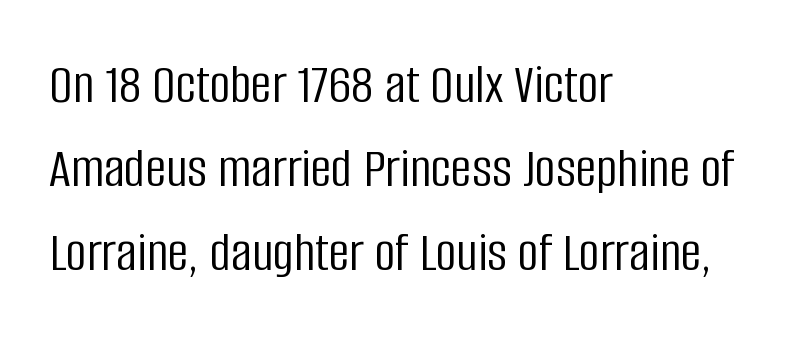
{"serif": "no", "italic": "no", "bold": "no", "weight": "light", "width": "condensed", "stroke_contrast": "low", "x_height": "large", "monospaced": "no", "underline": "no", "align": "left", "line_spacing": "normal", "line_spacing_ratio": 1.45, "letter_spacing": "normal", "letter_spacing_em": 0.0, "glyph_px": 58}
